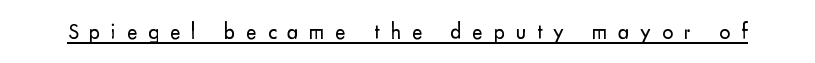
Q: Is the text bold? A: No.
Q: Is the text italic (slanted)? A: No, it is upright.
Q: Is the text underlined? A: Yes.
Q: Is the spacing between letters normal or unusually wide? A: Unusually wide.
